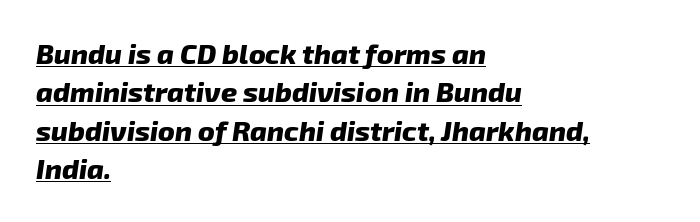
Q: Is the text bold? A: Yes.
Q: Is the text italic (slanted)? A: Yes, it leans right by about 8 degrees.
Q: Is the text underlined? A: Yes.
Q: How is the paragraph aligned? A: Left-aligned.
Q: Is the spacing between letters normal or unusually wide? A: Normal.
Q: Is the spacing between lines tight, normal or loose? A: Normal.
Q: Width (condensed, normal, or wide)? A: Normal.
Q: Stroke contrast? A: Low.
Q: x-height? A: Medium.
Q: Monospaced? A: No.
